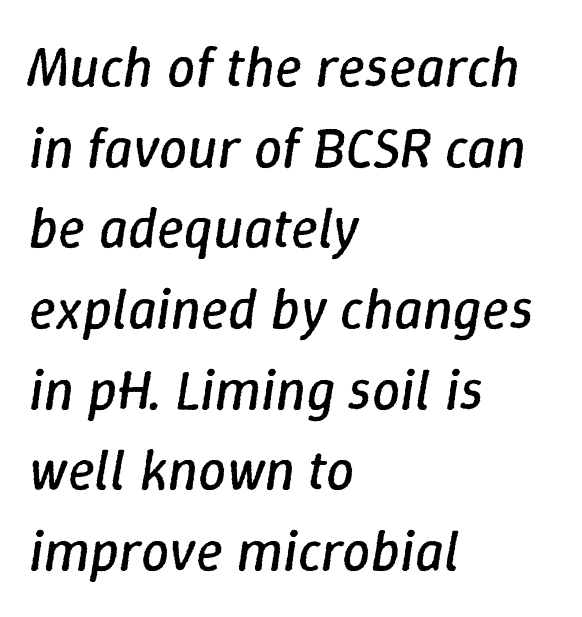
Q: Is the text bold? A: No.
Q: Is the text italic (slanted)? A: Yes, it leans right by about 9 degrees.
Q: Is the text underlined? A: No.
Q: How is the paragraph aligned? A: Left-aligned.
Q: Is the spacing between letters normal or unusually wide? A: Normal.
Q: Is the spacing between lines tight, normal or loose? A: Normal.
Q: Width (condensed, normal, or wide)? A: Normal.
Q: Stroke contrast? A: Low.
Q: x-height? A: Medium.
Q: Monospaced? A: No.
